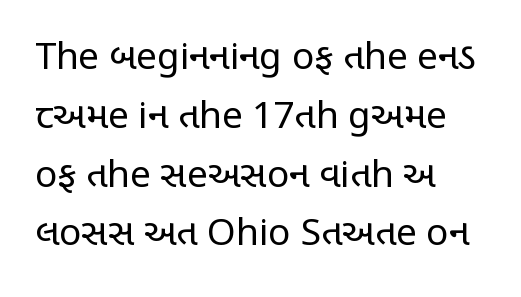
{"serif": "no", "italic": "no", "bold": "no", "weight": "regular", "width": "condensed", "stroke_contrast": "low", "x_height": "large", "monospaced": "no", "underline": "no", "align": "left", "line_spacing": "normal", "line_spacing_ratio": 1.59, "letter_spacing": "normal", "letter_spacing_em": 0.0, "glyph_px": 37}
